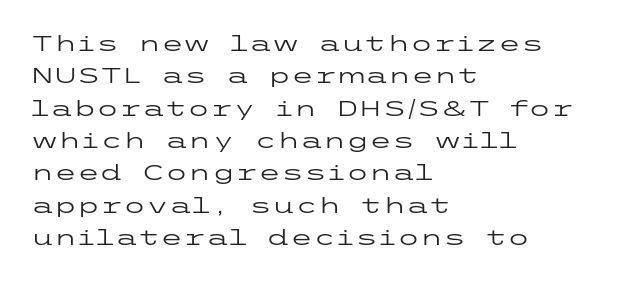
Q: Is the text bold? A: No.
Q: Is the text italic (slanted)? A: No, it is upright.
Q: Is the text underlined? A: No.
Q: How is the paragraph aligned? A: Left-aligned.
Q: Is the spacing between letters normal or unusually wide? A: Normal.
Q: Is the spacing between lines tight, normal or loose? A: Normal.
